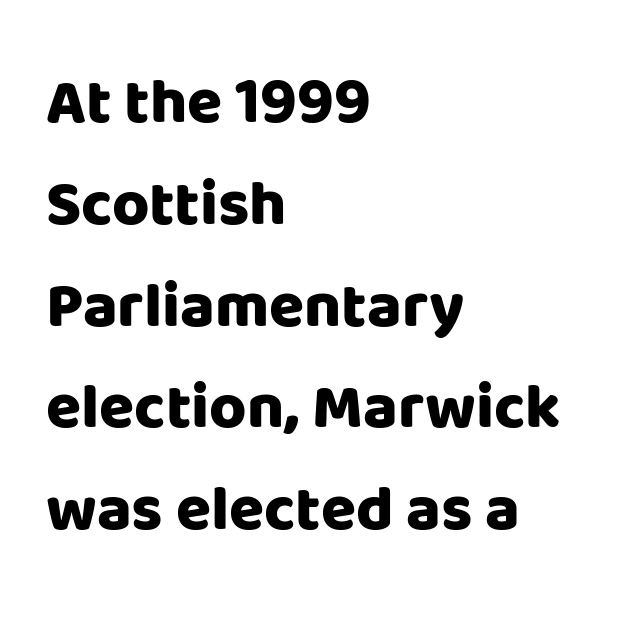
The image shows 64 px heavy sans-serif type, upright; set left-aligned, normal line spacing (1.59x), normal letter spacing, not underlined; low stroke contrast and a large x-height.
